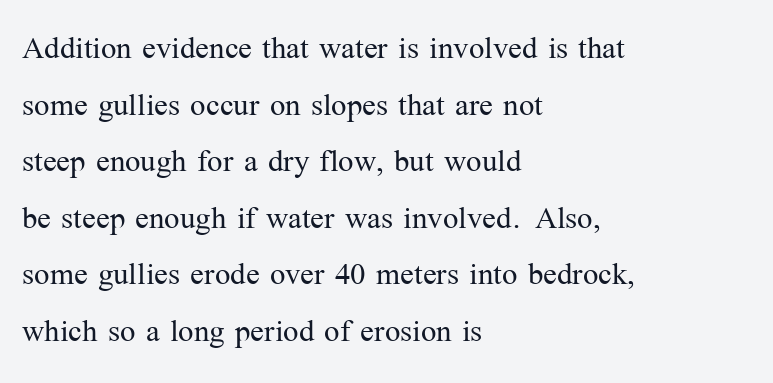
{"serif": "yes", "italic": "no", "bold": "no", "weight": "light", "width": "normal", "stroke_contrast": "medium", "x_height": "medium", "monospaced": "no", "underline": "no", "align": "left", "line_spacing": "normal", "line_spacing_ratio": 1.38, "letter_spacing": "normal", "letter_spacing_em": 0.0, "glyph_px": 41}
